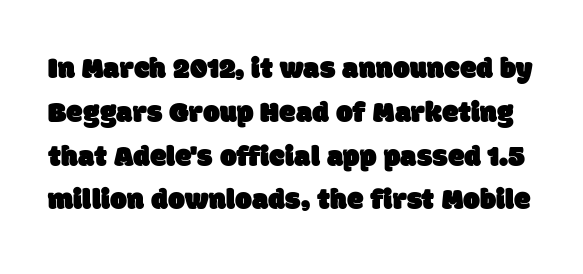
{"serif": "no", "width": "normal", "stroke_contrast": "low", "x_height": "large", "monospaced": "no", "underline": "no", "line_spacing": "normal", "line_spacing_ratio": 1.46, "letter_spacing": "normal", "letter_spacing_em": 0.0, "glyph_px": 30}
